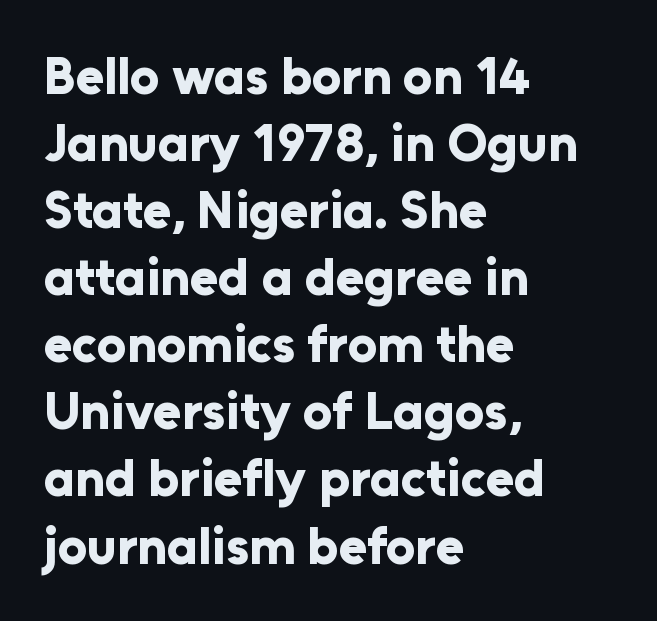
{"serif": "no", "italic": "no", "bold": "yes", "weight": "bold", "width": "normal", "stroke_contrast": "low", "x_height": "medium", "monospaced": "no", "underline": "no", "align": "left", "line_spacing": "normal", "line_spacing_ratio": 1.29, "letter_spacing": "normal", "letter_spacing_em": 0.0, "glyph_px": 52}
